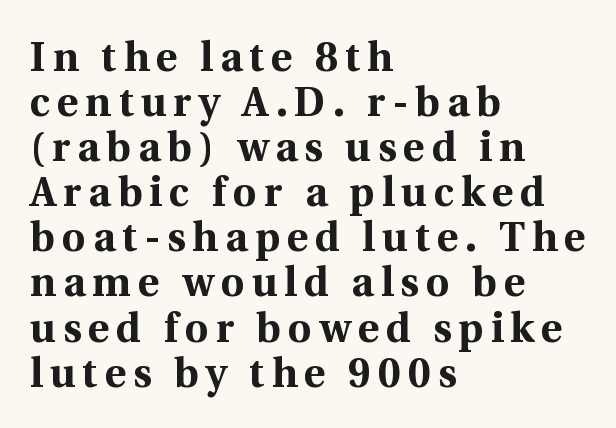
Q: Is the text bold? A: Yes.
Q: Is the text italic (slanted)? A: No, it is upright.
Q: Is the typeface a serif or a sans-serif typeface? A: Serif.
Q: Is the text underlined? A: No.
Q: How is the paragraph aligned? A: Left-aligned.
Q: Is the spacing between lines tight, normal or loose? A: Tight.
Q: Width (condensed, normal, or wide)? A: Normal.
Q: x-height? A: Medium.
Q: Monospaced? A: No.
